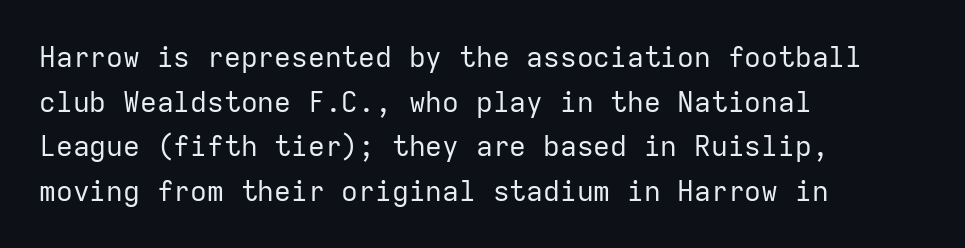
No letter is thick-stroked: the sample isn't bold. Each word holds together tightly as a unit, with standard inter-letter gaps. Casual observation: everything's shoved over to the left. Students, observe: this is what conventionally led text looks like. The letters march in equal steps, a hallmark of fixed-pitch type. Beneath every word, the page is bare.
